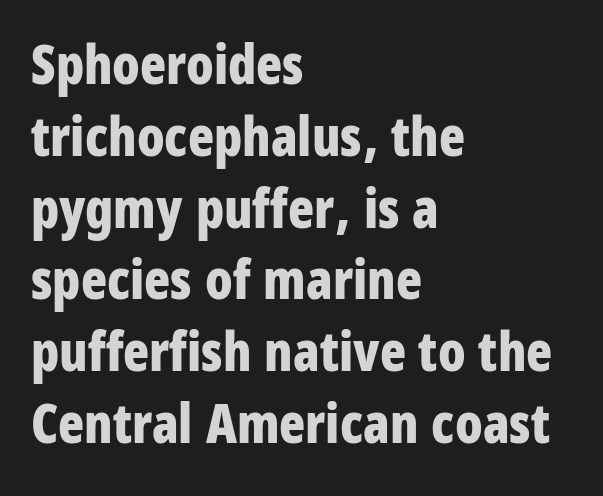
The strip under each line holds only bare page. The rendering keeps characters at their native spacing. As a designer I'd log this as weight 700, bold. Each letter's strokes conclude bluntly, with no projecting serifs.
